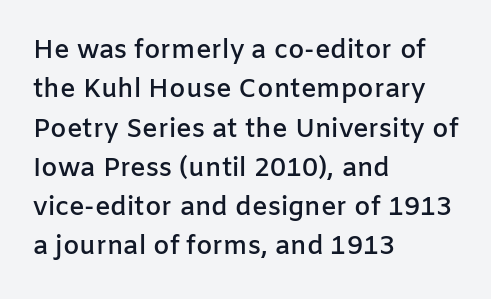
Layout note: lines flush left. The rendering uses a moderate line-height, typical for paragraphs. The typography opts for an upright posture over an oblique one. Weight check: semibold — heavier than regular, not quite bold. The area under the type is left untouched.
